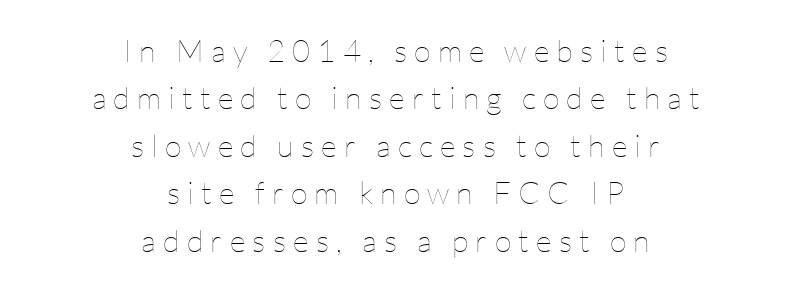
Q: Is the text bold? A: No.
Q: Is the text italic (slanted)? A: No, it is upright.
Q: Is the text underlined? A: No.
Q: How is the paragraph aligned? A: Centered.
Q: Is the spacing between letters normal or unusually wide? A: Unusually wide.
Q: Is the spacing between lines tight, normal or loose? A: Normal.
Q: Width (condensed, normal, or wide)? A: Normal.
Q: Stroke contrast? A: Low.
Q: x-height? A: Medium.
Q: Monospaced? A: No.
